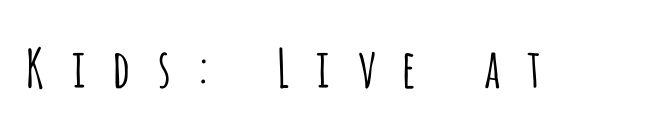
The image shows 53 px light, condensed sans-serif type, upright; set unusually wide letter spacing (+0.43 em), not underlined; low stroke contrast and a large x-height.
